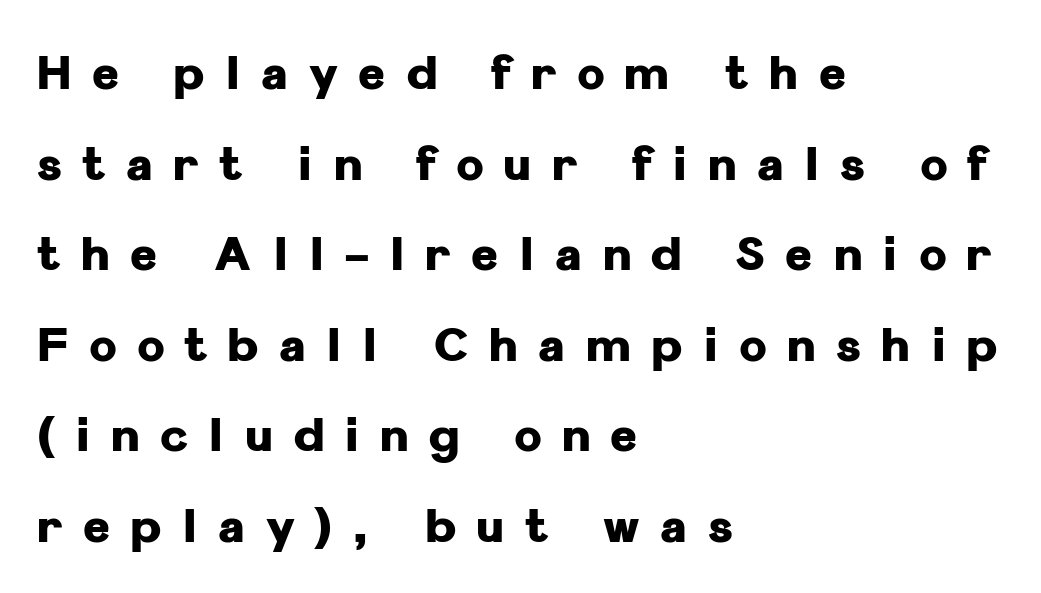
Q: Is the text bold? A: Yes.
Q: Is the text italic (slanted)? A: No, it is upright.
Q: Is the typeface a serif or a sans-serif typeface? A: Sans-serif.
Q: Is the text underlined? A: No.
Q: How is the paragraph aligned? A: Left-aligned.
Q: Is the spacing between letters normal or unusually wide? A: Unusually wide.
Q: Is the spacing between lines tight, normal or loose? A: Loose.
Q: Width (condensed, normal, or wide)? A: Normal.
Q: Stroke contrast? A: Low.
Q: x-height? A: Medium.
Q: Monospaced? A: No.
